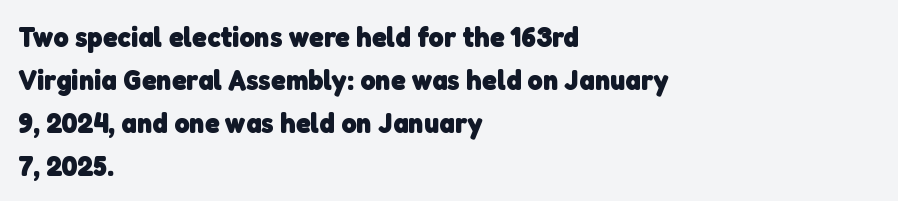
What stands out about the letter spacing? Nothing — it is the standard amount. On the weight axis this lands at bold, roughly 700. The compositor pushed each line to the left boundary. The passage shown is not underscored anywhere.
